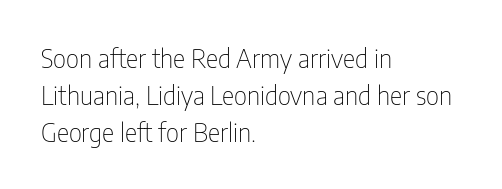
Rule under the text: the space is simply empty. The tracking reads as untouched default to a designer's eye. Compared with a typical body face, this is equally light or lighter still. A student would call this left alignment; a typographer would say flush left, rag right. The rows are spaced the way most documents space them.
